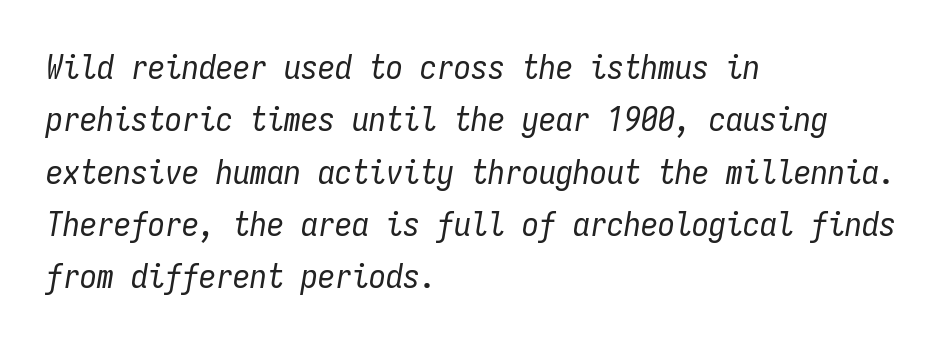
Q: Is the text bold? A: No.
Q: Is the text italic (slanted)? A: Yes, it leans right by about 9 degrees.
Q: Is the text underlined? A: No.
Q: How is the paragraph aligned? A: Left-aligned.
Q: Is the spacing between letters normal or unusually wide? A: Normal.
Q: Is the spacing between lines tight, normal or loose? A: Normal.
Q: Width (condensed, normal, or wide)? A: Condensed.
Q: Stroke contrast? A: Low.
Q: x-height? A: Medium.
Q: Monospaced? A: Yes.
